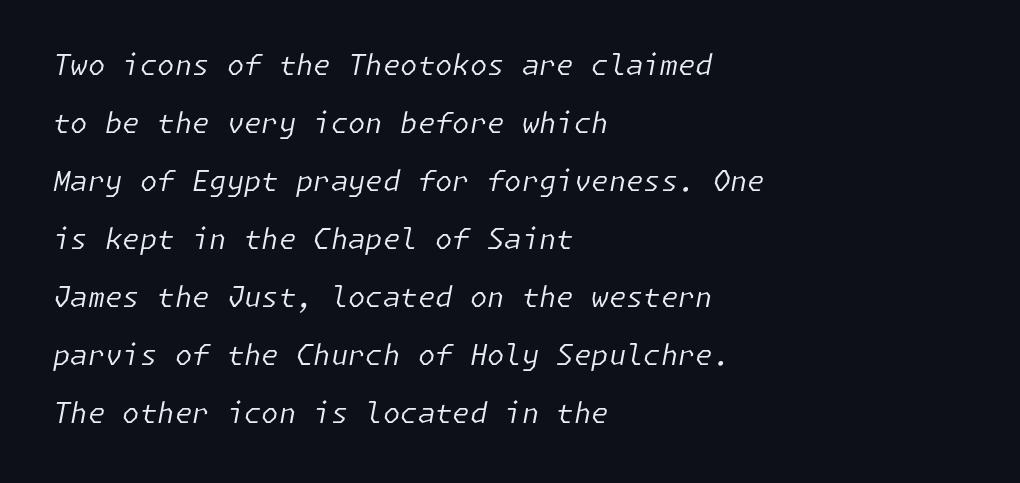
Q: Is the text bold? A: No.
Q: Is the text italic (slanted)? A: Yes, it leans right by about 11 degrees.
Q: Is the text underlined? A: No.
Q: How is the paragraph aligned? A: Left-aligned.
Q: Is the spacing between letters normal or unusually wide? A: Normal.
Q: Is the spacing between lines tight, normal or loose? A: Loose.
Q: Width (condensed, normal, or wide)? A: Normal.
Q: Stroke contrast? A: Low.
Q: x-height? A: Medium.
